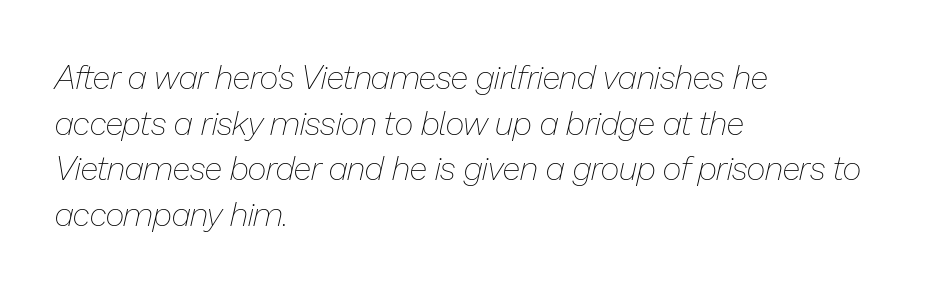
The image shows 33 px thin type, italic (leaning right); set left-aligned, normal line spacing (1.38x), normal letter spacing, not underlined; low stroke contrast and a medium x-height.
